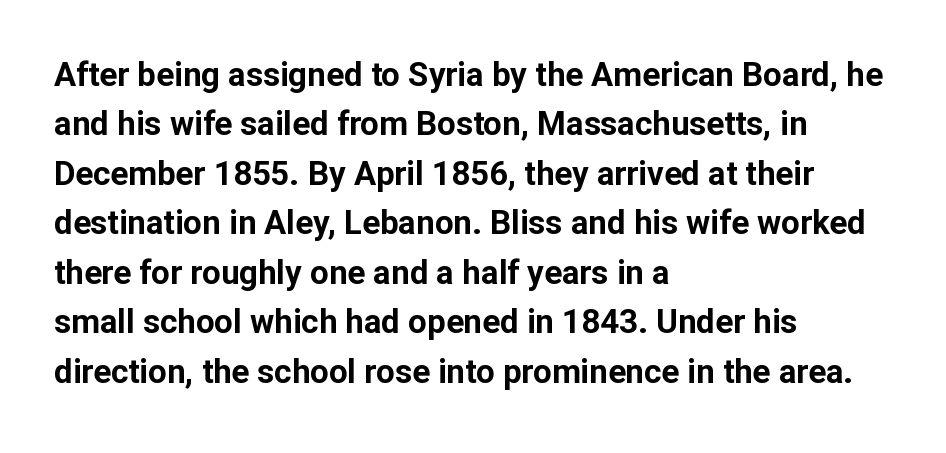
The lettering stays uniformly vertical, giving the passage a roman look. The type is set solid horizontally, with unmodified tracking. This sample has the flowing, uneven cadence of proportional lettering. These lines are set flush left with a ragged right edge. Honestly, there is no underline to notice here at all.
